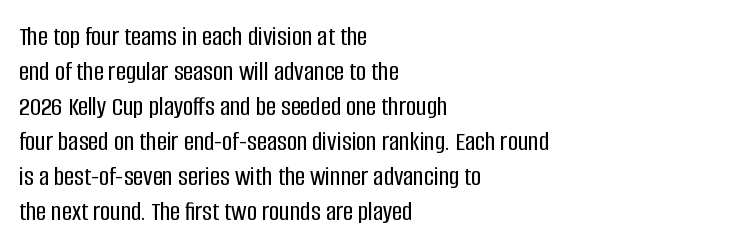
The image shows 28 px condensed sans-serif type, upright; set left-aligned, normal line spacing (1.25x), normal letter spacing, not underlined; low stroke contrast and a large x-height.
